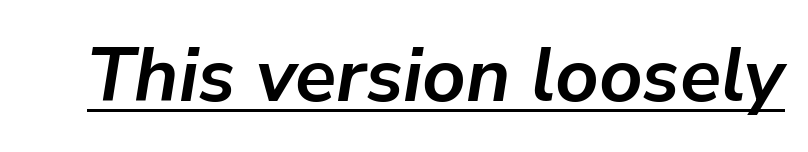
The image shows 76 px semibold type, italic (leaning right); set normal letter spacing, underlined; low stroke contrast and a medium x-height.
